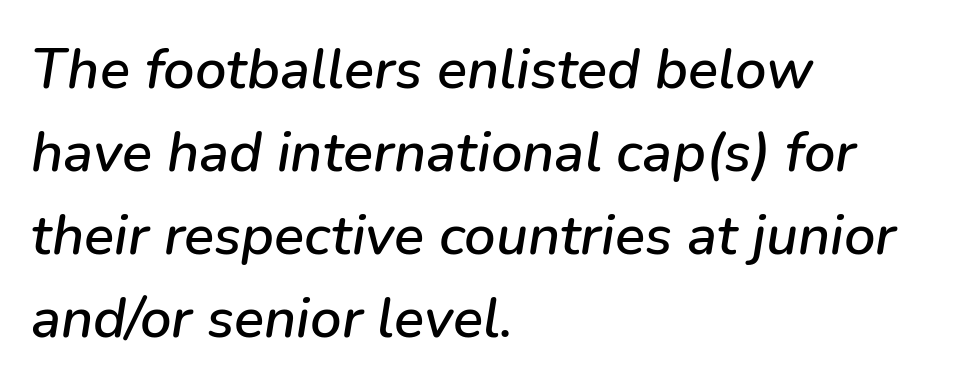
Q: Is the text italic (slanted)? A: Yes, it leans right by about 9 degrees.
Q: Is the text underlined? A: No.
Q: How is the paragraph aligned? A: Left-aligned.
Q: Is the spacing between letters normal or unusually wide? A: Normal.
Q: Is the spacing between lines tight, normal or loose? A: Normal.
Q: Width (condensed, normal, or wide)? A: Normal.
Q: Stroke contrast? A: Low.
Q: x-height? A: Medium.
Q: Monospaced? A: No.
